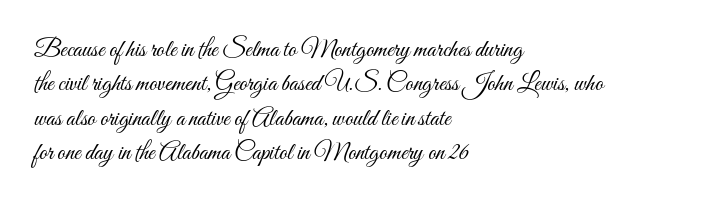
Q: Is the text bold? A: No.
Q: Is the text italic (slanted)? A: Yes.
Q: Is the text underlined? A: No.
Q: How is the paragraph aligned? A: Left-aligned.
Q: Is the spacing between letters normal or unusually wide? A: Normal.
Q: Is the spacing between lines tight, normal or loose? A: Normal.
